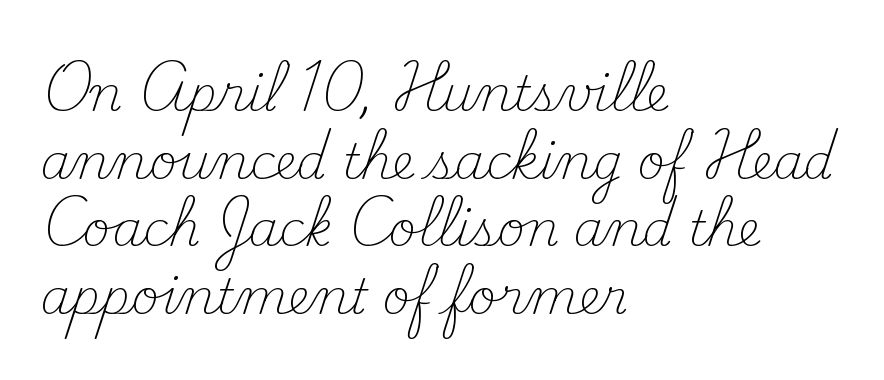
{"serif": "yes", "bold": "no", "weight": "light", "width": "normal", "stroke_contrast": "medium", "x_height": "small", "monospaced": "no", "underline": "no", "align": "left", "line_spacing": "normal", "line_spacing_ratio": 1.41, "letter_spacing": "normal", "letter_spacing_em": 0.0, "glyph_px": 48}
